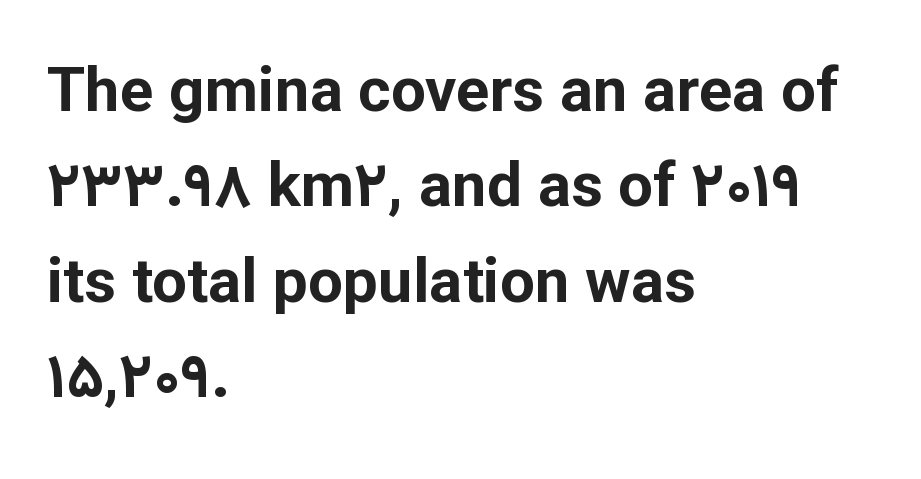
Q: Is the text bold? A: Yes.
Q: Is the text italic (slanted)? A: No, it is upright.
Q: Is the typeface a serif or a sans-serif typeface? A: Sans-serif.
Q: Is the text underlined? A: No.
Q: How is the paragraph aligned? A: Left-aligned.
Q: Is the spacing between letters normal or unusually wide? A: Normal.
Q: Is the spacing between lines tight, normal or loose? A: Normal.
Q: Width (condensed, normal, or wide)? A: Normal.
Q: Stroke contrast? A: Low.
Q: x-height? A: Medium.
Q: Monospaced? A: No.
